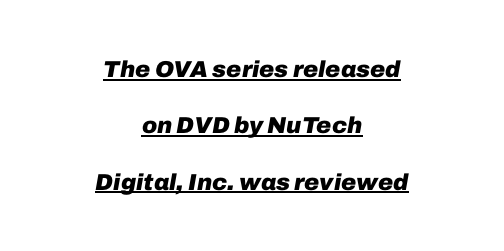
The image shows 23 px bold type, italic (leaning right); set centered, loose line spacing (2.45x), normal letter spacing, underlined.
